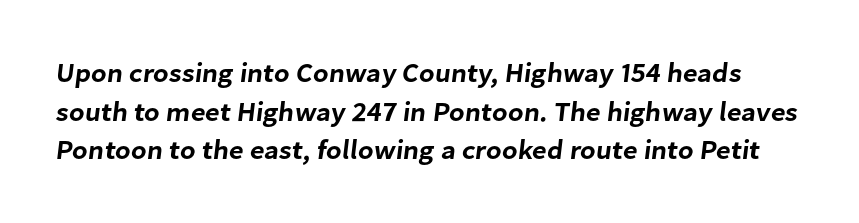
Q: Is the text underlined? A: No.
Q: Is the spacing between letters normal or unusually wide? A: Normal.
Q: Is the spacing between lines tight, normal or loose? A: Normal.
